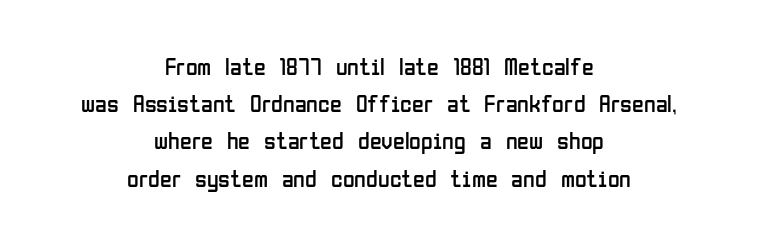
Q: Is the text bold? A: No.
Q: Is the text italic (slanted)? A: No, it is upright.
Q: Is the text underlined? A: No.
Q: How is the paragraph aligned? A: Centered.
Q: Is the spacing between letters normal or unusually wide? A: Normal.
Q: Is the spacing between lines tight, normal or loose? A: Normal.
